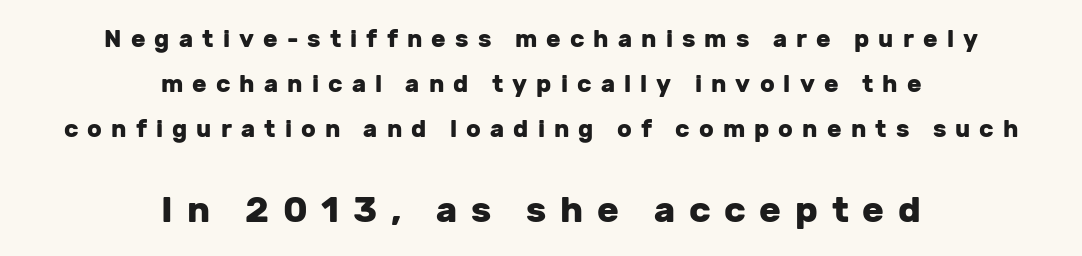
{"serif": "no", "italic": "no", "bold": "yes", "weight": "heavy", "width": "normal", "stroke_contrast": "low", "x_height": "medium", "monospaced": "no", "underline": "no", "align": "center", "line_spacing_ratio": 1.88, "letter_spacing": "wide", "letter_spacing_em": 0.38, "larger_block": "second", "size_ratio": 1.5, "glyph_px": 36}
